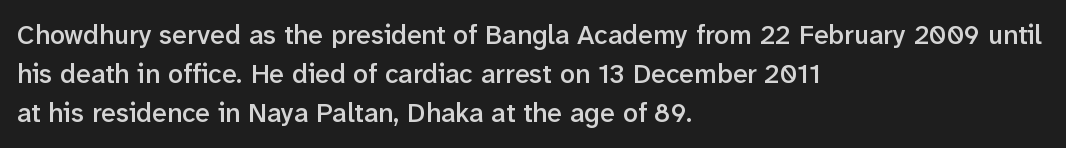
{"italic": "no", "bold": "semi", "underline": "no", "align": "left", "line_spacing": "normal", "line_spacing_ratio": 1.44, "letter_spacing": "normal", "letter_spacing_em": 0.0, "glyph_px": 27}
